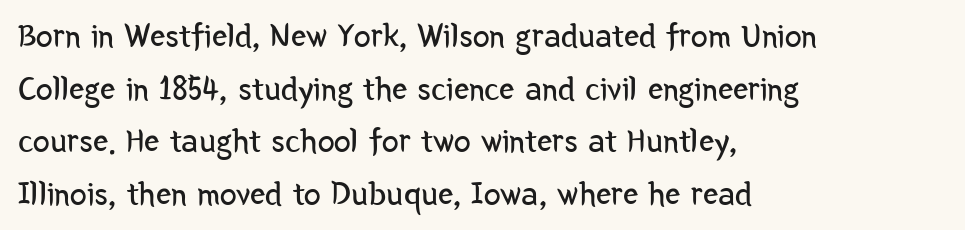
Note: no serifs on the glyphs. Beneath every word, the page is bare. No italicization has been applied; the sample stays upright. Vertical stems look standard width or narrower in stroke.
